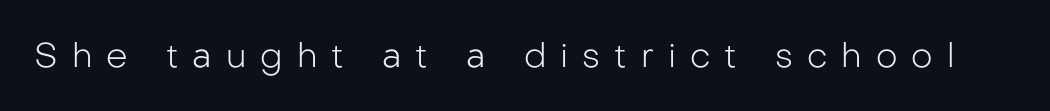
The image shows 34 px light sans-serif type, upright; set unusually wide letter spacing (+0.41 em), not underlined; low stroke contrast and a medium x-height.
